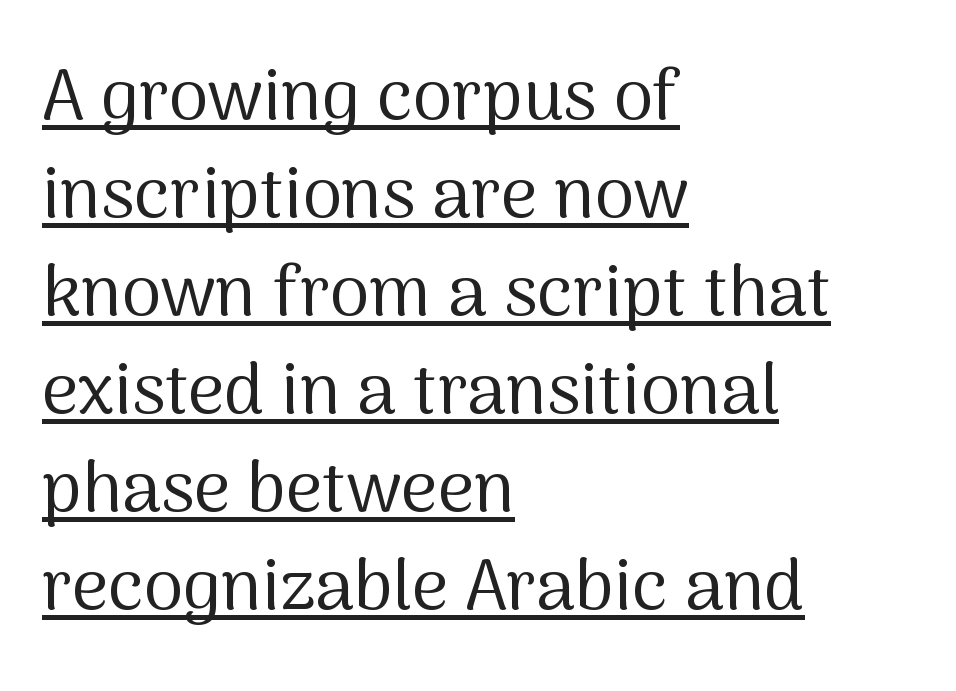
Q: Is the text bold? A: No.
Q: Is the text italic (slanted)? A: No, it is upright.
Q: Is the typeface a serif or a sans-serif typeface? A: Sans-serif.
Q: Is the text underlined? A: Yes.
Q: How is the paragraph aligned? A: Left-aligned.
Q: Is the spacing between letters normal or unusually wide? A: Normal.
Q: Is the spacing between lines tight, normal or loose? A: Normal.
Q: Width (condensed, normal, or wide)? A: Normal.
Q: Stroke contrast? A: Medium.
Q: x-height? A: Medium.
Q: Monospaced? A: No.
